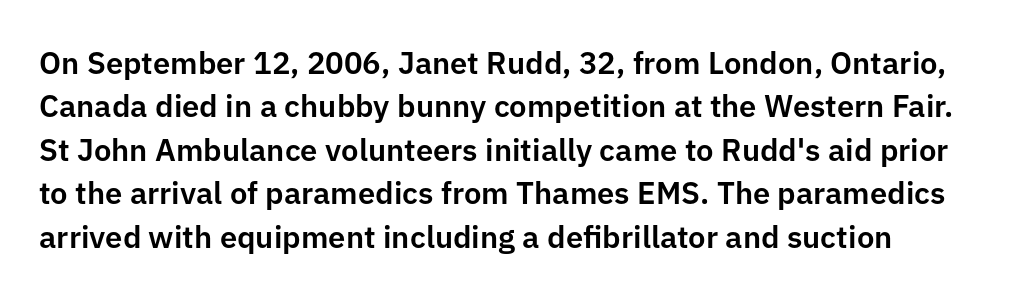
Q: Is the text italic (slanted)? A: No, it is upright.
Q: Is the typeface a serif or a sans-serif typeface? A: Sans-serif.
Q: Is the text underlined? A: No.
Q: Is the spacing between letters normal or unusually wide? A: Normal.
Q: Is the spacing between lines tight, normal or loose? A: Normal.
Q: Width (condensed, normal, or wide)? A: Normal.
Q: Stroke contrast? A: Low.
Q: x-height? A: Medium.
Q: Monospaced? A: No.
